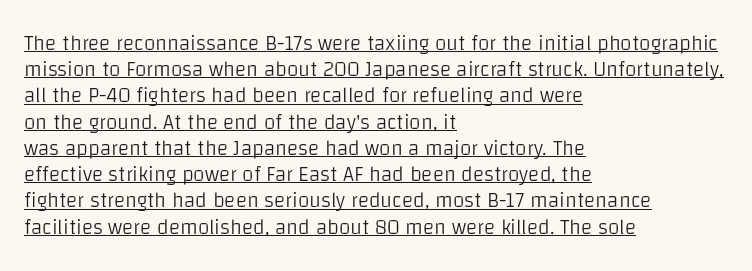
{"italic": "no", "bold": "no", "underline": "yes", "align": "left", "line_spacing": "normal", "line_spacing_ratio": 1.25, "letter_spacing": "normal", "letter_spacing_em": 0.0, "glyph_px": 21}
